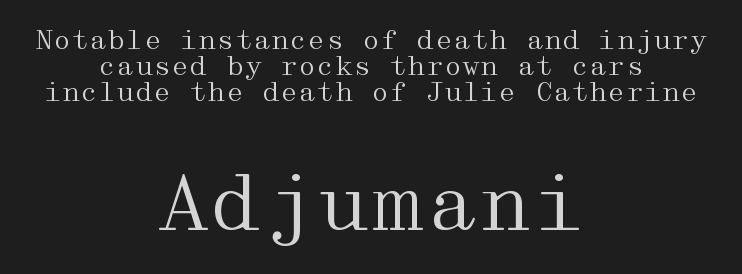
Q: Is the text bold? A: No.
Q: Is the text italic (slanted)? A: No, it is upright.
Q: Is the typeface a serif or a sans-serif typeface? A: Serif.
Q: Is the text underlined? A: No.
Q: How is the paragraph aligned? A: Centered.
Q: Is the spacing between letters normal or unusually wide? A: Normal.
Q: Is the spacing between lines tight, normal or loose? A: Tight.
Q: Which block of text is set in a larger size, the first (top) or the second (bottom)? A: The second (bottom) one.
Q: Width (condensed, normal, or wide)? A: Wide.
Q: Stroke contrast? A: Medium.
Q: x-height? A: Medium.
